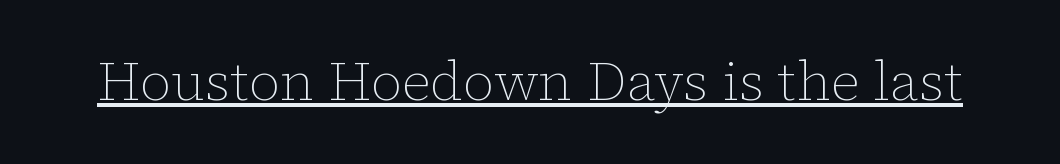
Bold? No — there's no thickening of the strokes. The face used here is rendered with its standard letterfit. Italic? Not at all — the glyphs are vertical. Spacing verdict: proportional, widths tailored to each character.
